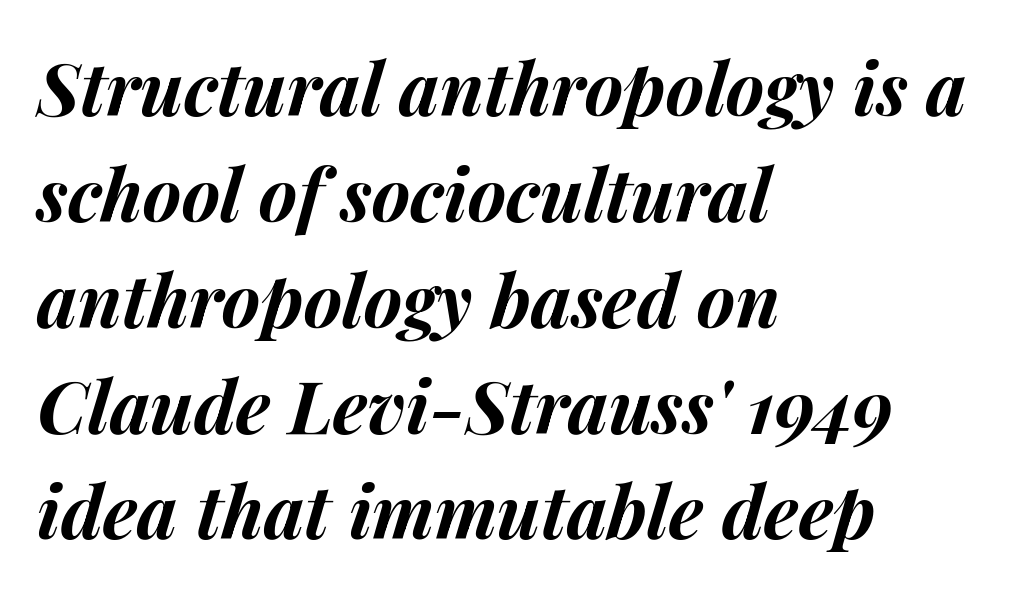
{"italic": "yes", "lean": "right", "slant_degrees": 14, "bold": "yes", "weight": "bold", "width": "normal", "stroke_contrast": "medium", "x_height": "medium", "monospaced": "no", "underline": "no", "align": "left", "line_spacing": "normal", "line_spacing_ratio": 1.45, "letter_spacing": "normal", "letter_spacing_em": 0.0, "glyph_px": 73}
